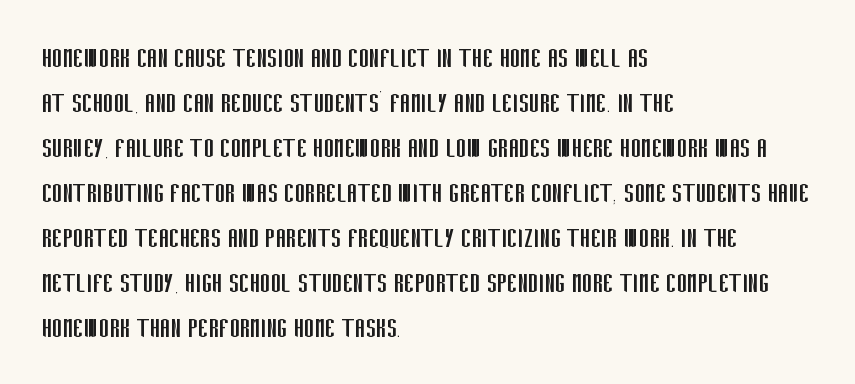
The image shows 31 px regular-weight, condensed sans-serif type, upright; set left-aligned, normal line spacing (1.45x), normal letter spacing, not underlined; low stroke contrast and a large x-height.
